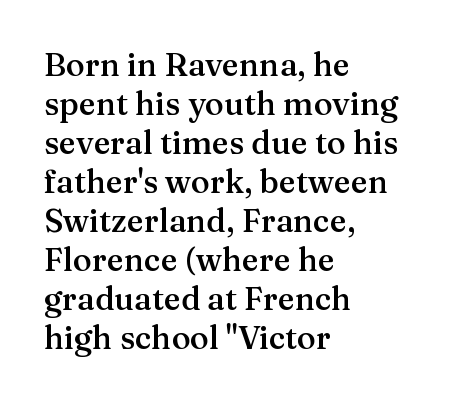
Set as a demibold, roughly 600 on the weight scale. Think of a printed novel: that variable character pitch is what you see here. In terms of posture, this sample is upright. Which margin do the lines hug? The left one — the right edge is uneven. Each row of text sits above clean, open space.
